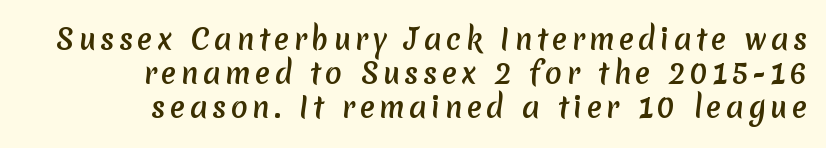
Q: Is the text bold? A: Yes.
Q: Is the typeface a serif or a sans-serif typeface? A: Sans-serif.
Q: Is the text underlined? A: No.
Q: How is the paragraph aligned? A: Right-aligned.
Q: Width (condensed, normal, or wide)? A: Normal.
Q: Stroke contrast? A: Low.
Q: x-height? A: Medium.
Q: Monospaced? A: No.
